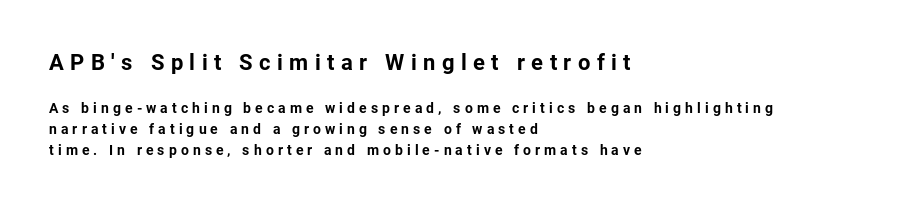
Compare the two chunks: the upper has the greater cap height. The lines are quadded left. Unlike italic type, these characters show no tilt at all. Compared with an ordinary text face, these strokes are far heavier — a full bold.
